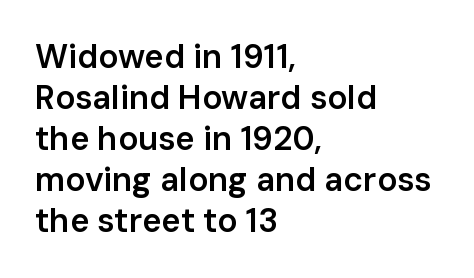
Does the type have serifs? No, each stem ends abruptly. Do the letters lean? They stand straight. The compositor pushed each line to the left boundary. Nothing unusual about the tracking: characters are spaced as the font intends. Spacing verdict: proportional, widths tailored to each character.
